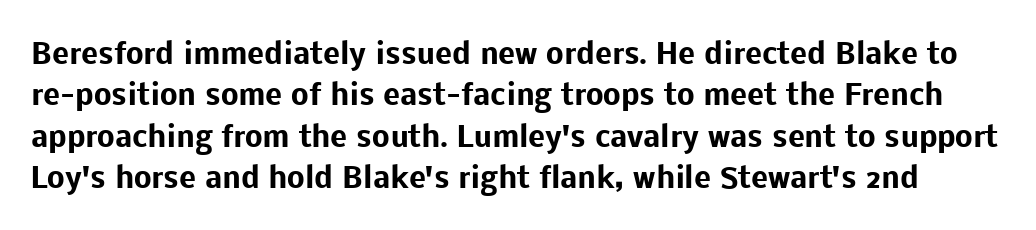
Q: Is the text bold? A: Yes.
Q: Is the text italic (slanted)? A: No, it is upright.
Q: Is the typeface a serif or a sans-serif typeface? A: Sans-serif.
Q: Is the text underlined? A: No.
Q: Is the spacing between letters normal or unusually wide? A: Normal.
Q: Is the spacing between lines tight, normal or loose? A: Normal.
Q: Width (condensed, normal, or wide)? A: Normal.
Q: Stroke contrast? A: Low.
Q: x-height? A: Medium.
Q: Monospaced? A: No.
